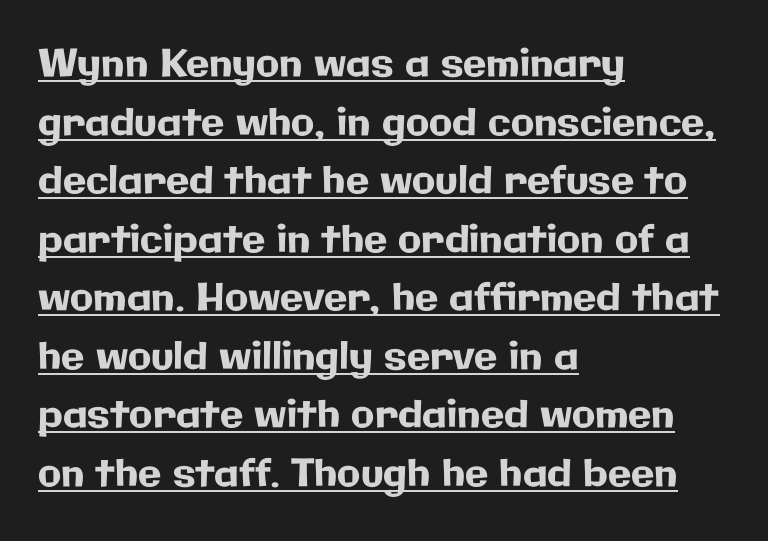
The image shows 38 px sans-serif type, upright; set left-aligned, normal line spacing (1.54x), normal letter spacing, underlined; low stroke contrast and a medium x-height.
